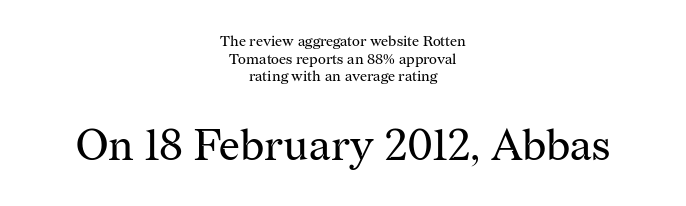
Q: Is the text bold? A: No.
Q: Is the text italic (slanted)? A: No, it is upright.
Q: Is the typeface a serif or a sans-serif typeface? A: Serif.
Q: Is the text underlined? A: No.
Q: How is the paragraph aligned? A: Centered.
Q: Is the spacing between letters normal or unusually wide? A: Normal.
Q: Which block of text is set in a larger size, the first (top) or the second (bottom)? A: The second (bottom) one.
Q: Width (condensed, normal, or wide)? A: Normal.
Q: Stroke contrast? A: Medium.
Q: x-height? A: Medium.
Q: Monospaced? A: No.
